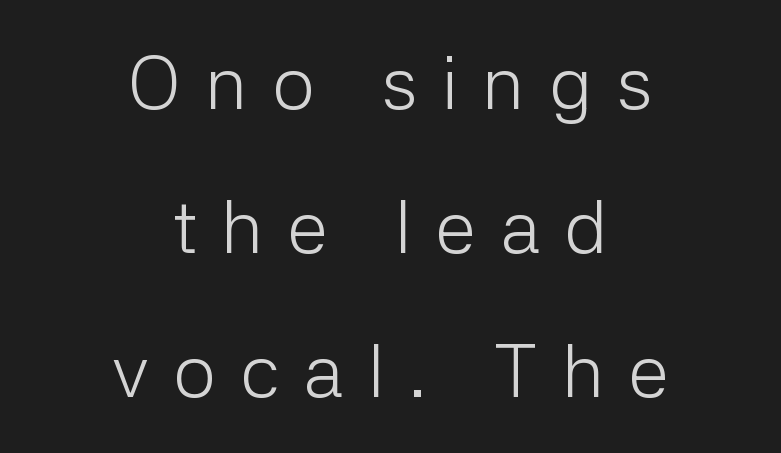
The image shows 75 px light sans-serif type, upright; set centered, loose line spacing (1.92x), unusually wide letter spacing (+0.32 em), not underlined; low stroke contrast and a medium x-height.
